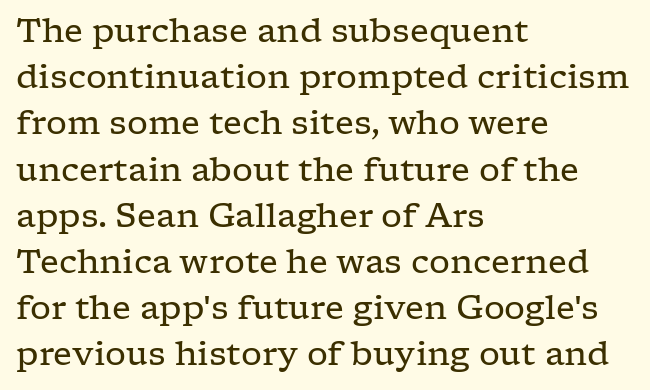
The image shows 33 px regular-weight, wide serif type, upright; set left-aligned, normal line spacing (1.4x), normal letter spacing, not underlined; low stroke contrast and a medium x-height.
